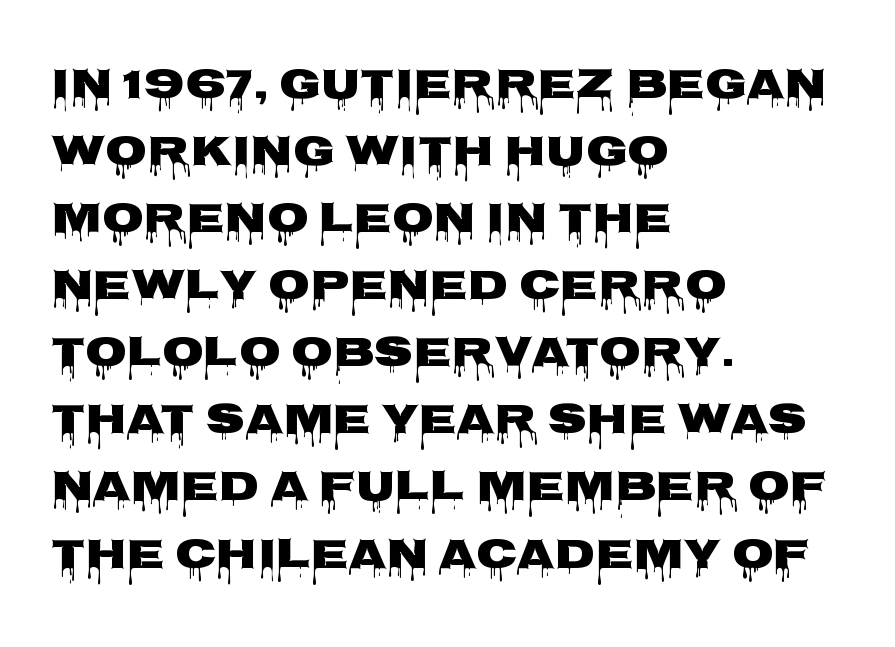
You could call the tracking neutral — neither tight nor loose. Every stem runs plumb, perpendicular to the baseline. Each letter's strokes conclude bluntly, with no projecting serifs. Each letter keeps its own natural width here, so spacing adapts to shape. The specimen omits any rule beneath the text block's lines. Leading matches the norm, producing a regular column.
